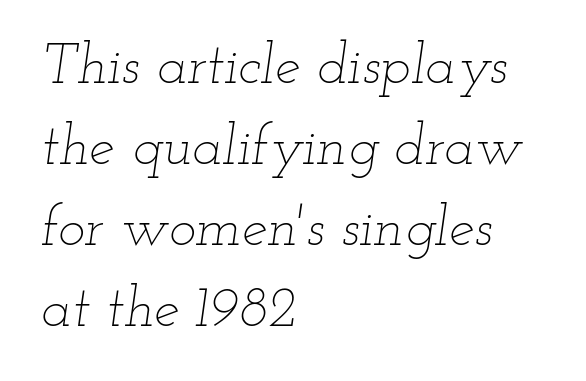
{"italic": "yes", "lean": "right", "slant_degrees": 12, "bold": "no", "weight": "thin", "width": "wide", "stroke_contrast": "low", "x_height": "small", "monospaced": "no", "underline": "no", "align": "left", "line_spacing": "normal", "line_spacing_ratio": 1.42, "letter_spacing": "normal", "letter_spacing_em": 0.0, "glyph_px": 57}
